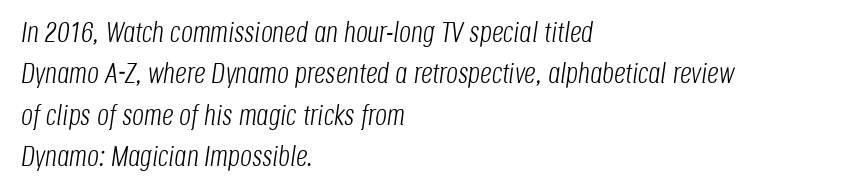
{"italic": "yes", "lean": "right", "slant_degrees": 8, "bold": "no", "weight": "light", "width": "condensed", "stroke_contrast": "low", "x_height": "large", "monospaced": "no", "underline": "no", "align": "left", "line_spacing": "normal", "line_spacing_ratio": 1.43, "letter_spacing": "normal", "letter_spacing_em": 0.0, "glyph_px": 29}
